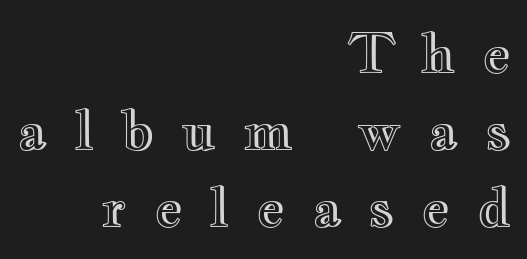
Q: Is the text italic (slanted)? A: No, it is upright.
Q: Is the text underlined? A: No.
Q: How is the paragraph aligned? A: Right-aligned.
Q: Is the spacing between letters normal or unusually wide? A: Unusually wide.
Q: Is the spacing between lines tight, normal or loose? A: Normal.
Q: Width (condensed, normal, or wide)? A: Wide.
Q: x-height? A: Small.
Q: Monospaced? A: No.
